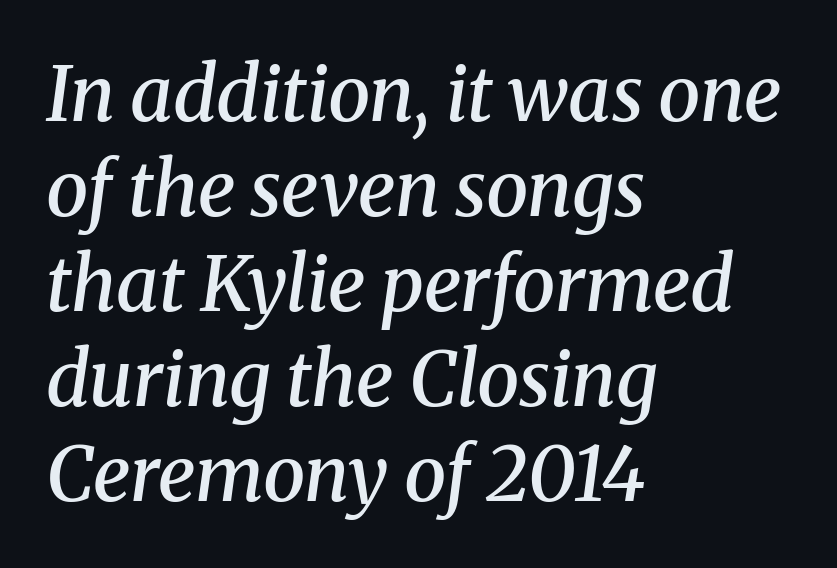
{"serif": "yes", "italic": "yes", "lean": "right", "slant_degrees": 8, "bold": "semi", "weight": "semibold", "width": "normal", "stroke_contrast": "medium", "x_height": "medium", "monospaced": "no", "underline": "no", "align": "left", "line_spacing": "normal", "line_spacing_ratio": 1.25, "letter_spacing": "normal", "letter_spacing_em": 0.0, "glyph_px": 76}
